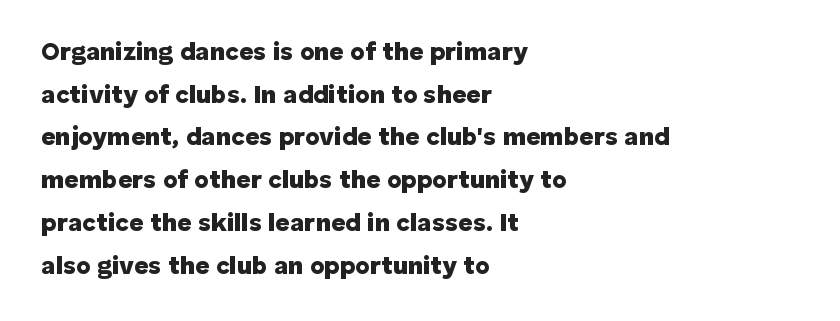
{"italic": "no", "bold": "yes", "underline": "no", "align": "left", "line_spacing_ratio": 1.71, "letter_spacing": "normal", "letter_spacing_em": 0.0, "glyph_px": 25}
